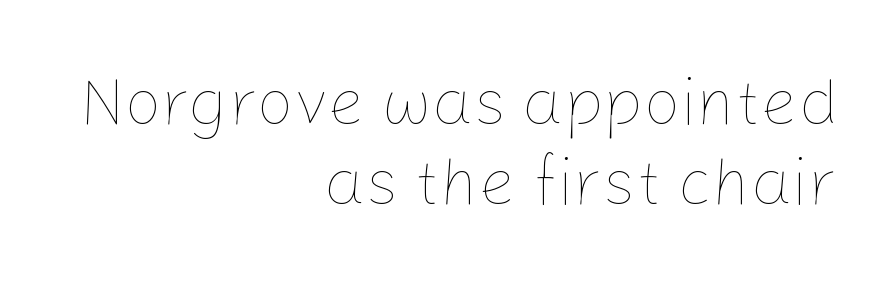
Q: Is the text bold? A: No.
Q: Is the text italic (slanted)? A: No, it is upright.
Q: Is the text underlined? A: No.
Q: How is the paragraph aligned? A: Right-aligned.
Q: Is the spacing between letters normal or unusually wide? A: Normal.
Q: Width (condensed, normal, or wide)? A: Normal.
Q: Stroke contrast? A: Low.
Q: x-height? A: Medium.
Q: Monospaced? A: No.
